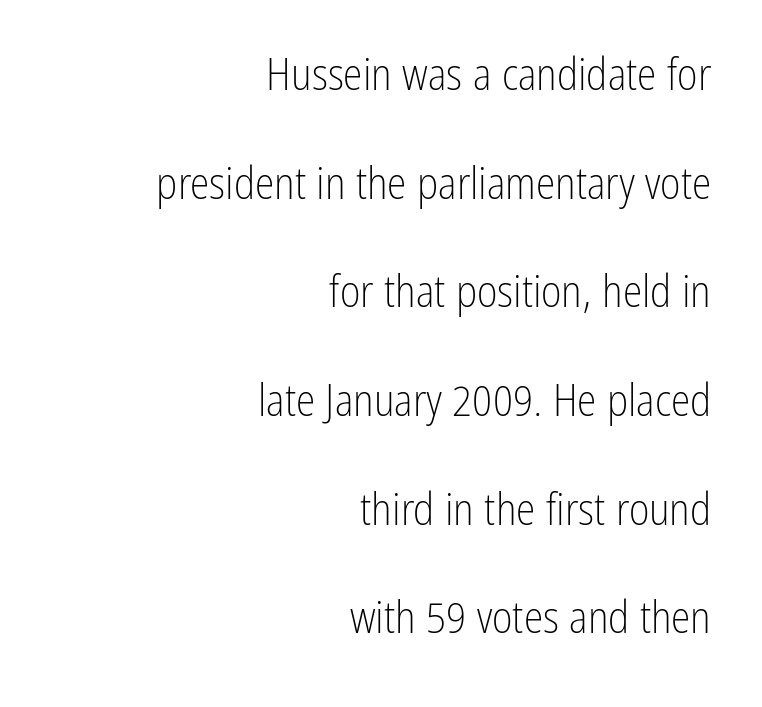
{"serif": "no", "italic": "no", "bold": "no", "weight": "light", "width": "condensed", "stroke_contrast": "low", "x_height": "medium", "monospaced": "no", "underline": "no", "align": "right", "line_spacing": "loose", "line_spacing_ratio": 2.47, "letter_spacing": "normal", "letter_spacing_em": 0.0, "glyph_px": 44}
